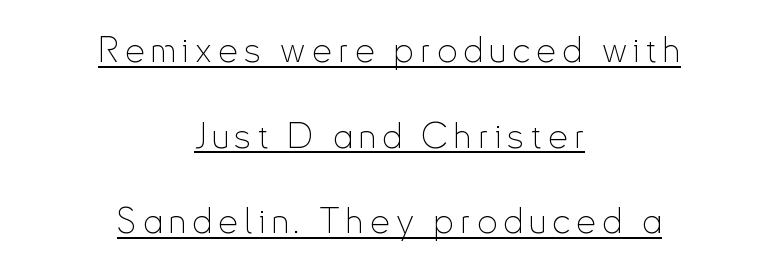
The image shows 35 px thin, condensed sans-serif type, upright; set centered, loose line spacing (2.45x), underlined; low stroke contrast and a small x-height.
